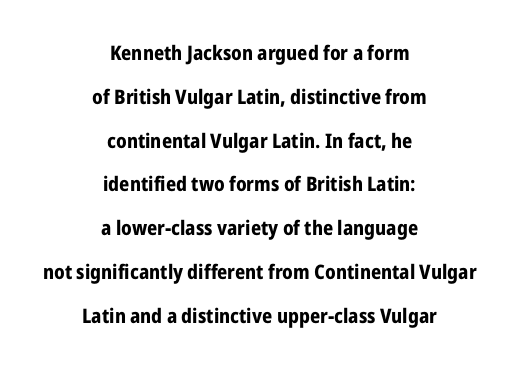
The image shows 20 px bold type, upright; set centered, loose line spacing (2.19x), normal letter spacing, not underlined.
